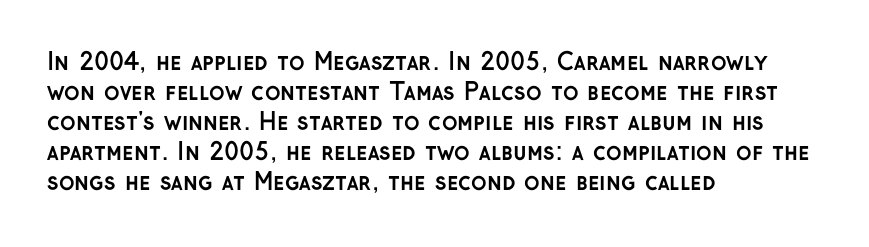
The image shows 23 px bold type, upright; set left-aligned, normal line spacing (1.3x), normal letter spacing, not underlined.
